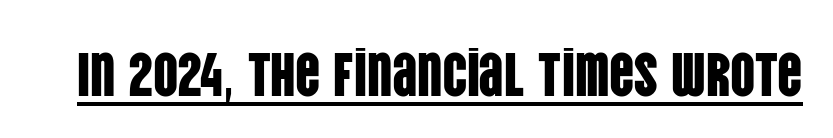
Observe the ordinary spacing: letters are neighbours, not strangers. No italicization has been applied; the sample stays upright. Here the designer chose a conventional face with non-uniform glyph widths. A sans-serif font was chosen for this passage. Descenders here cross a horizontal rule under the line.
